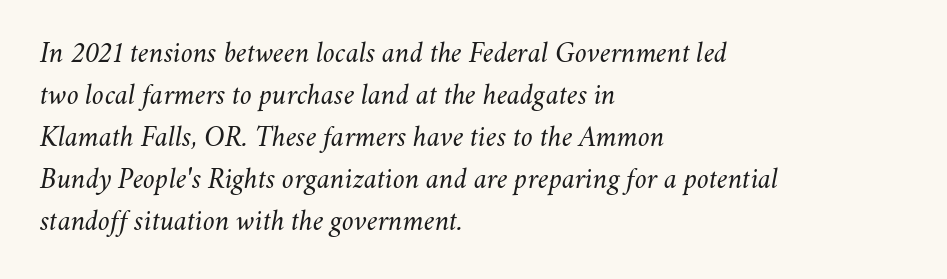
The image shows 30 px light type, italic (leaning right); set left-aligned, normal line spacing (1.4x), normal letter spacing, not underlined; medium stroke contrast and a small x-height.
